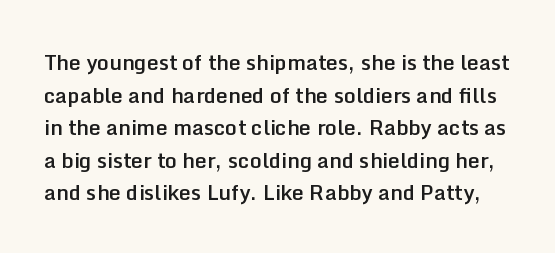
Q: Is the text bold? A: Semi-bold.
Q: Is the text italic (slanted)? A: No, it is upright.
Q: Is the text underlined? A: No.
Q: Is the spacing between letters normal or unusually wide? A: Normal.
Q: Is the spacing between lines tight, normal or loose? A: Normal.
